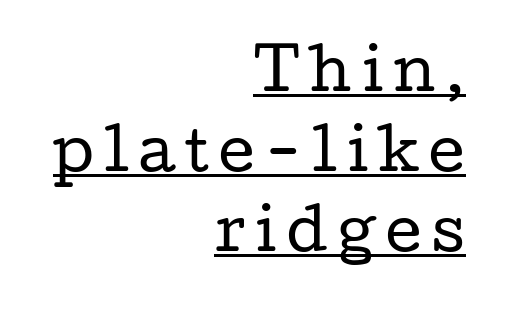
The image shows 56 px regular-weight, wide serif type, upright; set right-aligned, normal line spacing (1.43x), underlined; low stroke contrast and a medium x-height.
